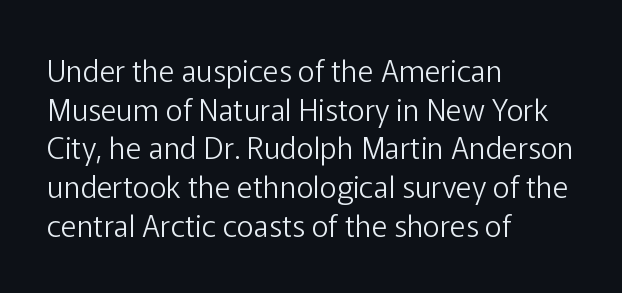
Q: Is the text bold? A: No.
Q: Is the text italic (slanted)? A: No, it is upright.
Q: Is the typeface a serif or a sans-serif typeface? A: Sans-serif.
Q: Is the text underlined? A: No.
Q: How is the paragraph aligned? A: Left-aligned.
Q: Is the spacing between letters normal or unusually wide? A: Normal.
Q: Is the spacing between lines tight, normal or loose? A: Normal.
Q: Width (condensed, normal, or wide)? A: Normal.
Q: Stroke contrast? A: Low.
Q: x-height? A: Medium.
Q: Monospaced? A: No.
